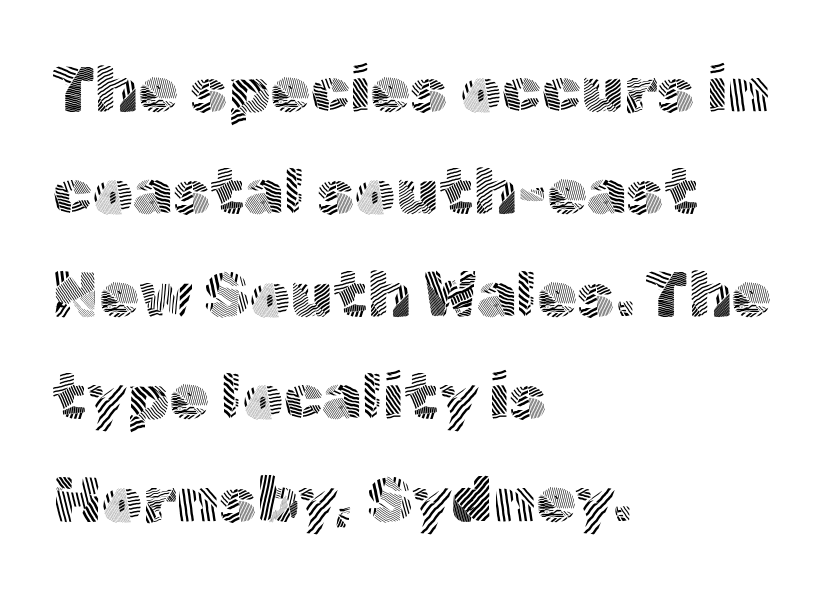
{"serif": "no", "italic": "no", "bold": "no", "weight": "light", "width": "normal", "x_height": "medium", "monospaced": "no", "underline": "no", "align": "left", "line_spacing": "normal", "line_spacing_ratio": 1.6, "letter_spacing": "normal", "letter_spacing_em": 0.0, "glyph_px": 64}
